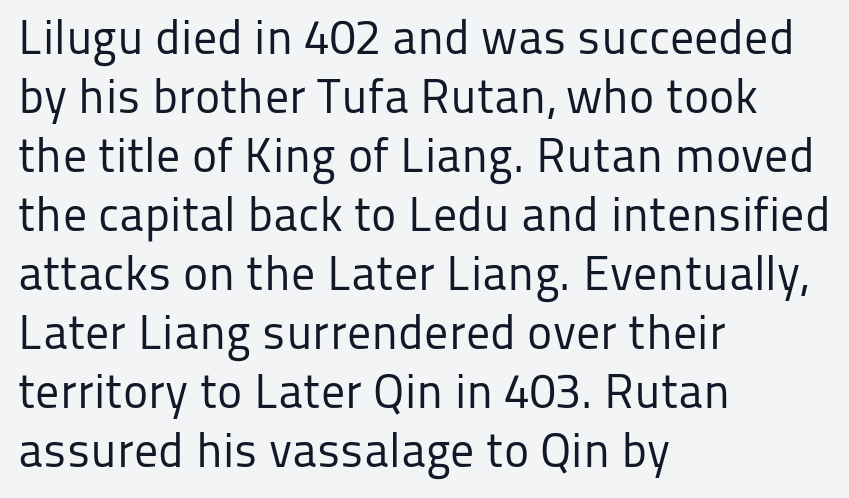
{"serif": "no", "italic": "no", "bold": "no", "weight": "regular", "width": "normal", "stroke_contrast": "low", "x_height": "medium", "monospaced": "no", "underline": "no", "align": "left", "line_spacing_ratio": 1.23, "letter_spacing": "normal", "letter_spacing_em": 0.0, "glyph_px": 48}
